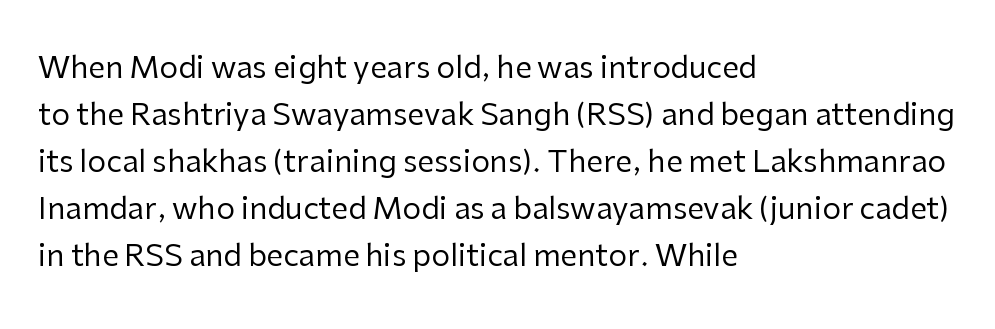
Q: Is the text bold? A: No.
Q: Is the text italic (slanted)? A: No, it is upright.
Q: Is the typeface a serif or a sans-serif typeface? A: Sans-serif.
Q: Is the text underlined? A: No.
Q: How is the paragraph aligned? A: Left-aligned.
Q: Is the spacing between letters normal or unusually wide? A: Normal.
Q: Is the spacing between lines tight, normal or loose? A: Normal.
Q: Width (condensed, normal, or wide)? A: Normal.
Q: Stroke contrast? A: Low.
Q: x-height? A: Medium.
Q: Monospaced? A: No.
